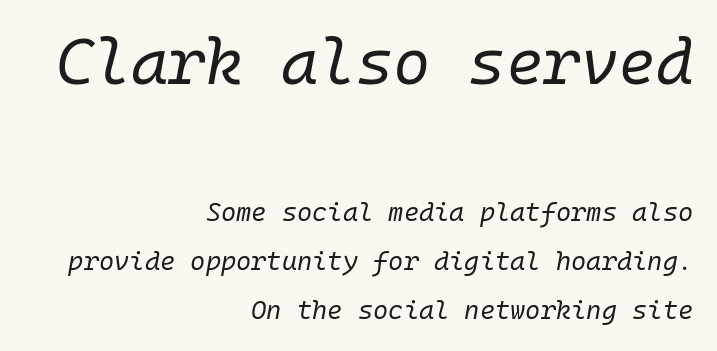
{"italic": "yes", "lean": "right", "slant_degrees": 10, "bold": "no", "weight": "regular", "width": "normal", "stroke_contrast": "low", "x_height": "medium", "monospaced": "yes", "underline": "no", "align": "right", "line_spacing_ratio": 1.89, "letter_spacing": "normal", "letter_spacing_em": 0.0, "larger_block": "first", "size_ratio": 2.46, "glyph_px": 64}
